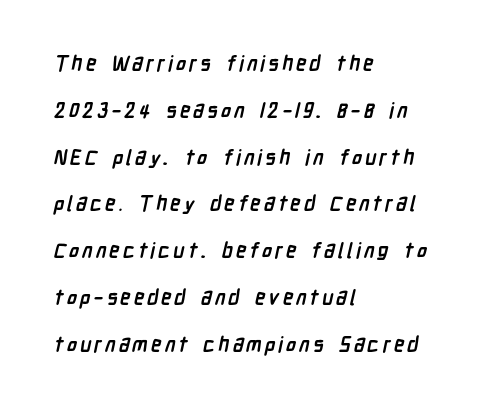
Q: Is the text bold? A: Yes.
Q: Is the text underlined? A: No.
Q: How is the paragraph aligned? A: Left-aligned.
Q: Is the spacing between lines tight, normal or loose? A: Loose.
